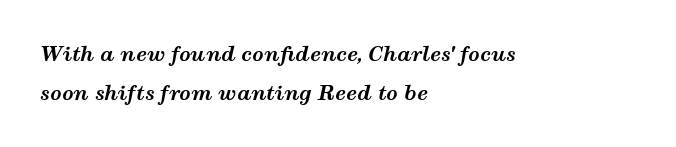
Check the space under the baseline: it is left empty. Yep, that's italic — everything's leaning. A classic flush-left, rag-right setting is used for this passage. Every letter is thick-stroked: bold, no question. You could call the tracking neutral — neither tight nor loose.
